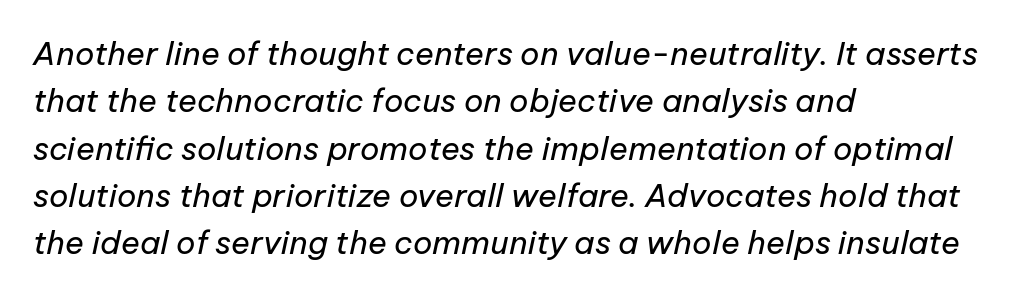
{"italic": "yes", "lean": "right", "slant_degrees": 12, "bold": "no", "weight": "regular", "width": "normal", "stroke_contrast": "low", "x_height": "medium", "monospaced": "no", "underline": "no", "align": "left", "line_spacing": "normal", "line_spacing_ratio": 1.48, "letter_spacing": "normal", "letter_spacing_em": 0.0, "glyph_px": 32}
